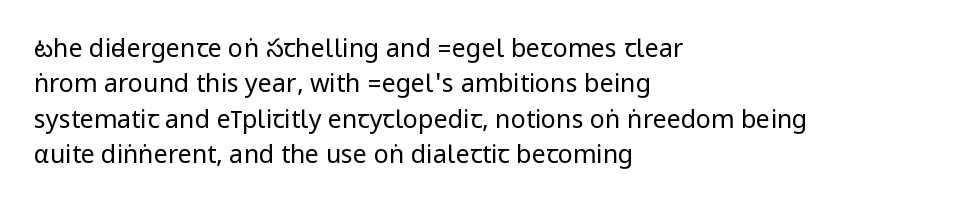
The image shows 25 px text type, upright; set left-aligned, normal line spacing (1.42x), normal letter spacing, not underlined.
